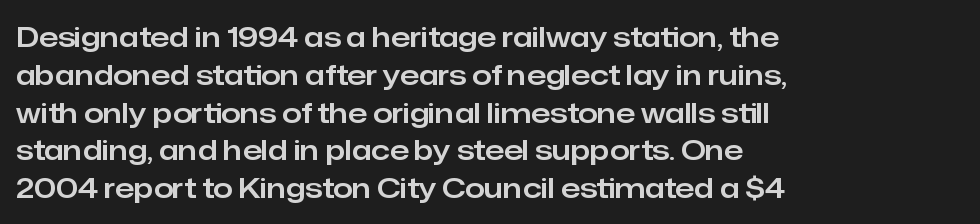
Posture: vertical. Standard letterfit; no display-style spreading of the glyphs. The zone under the glyphs is completely vacant. Each letter keeps its own natural width here, so spacing adapts to shape.
